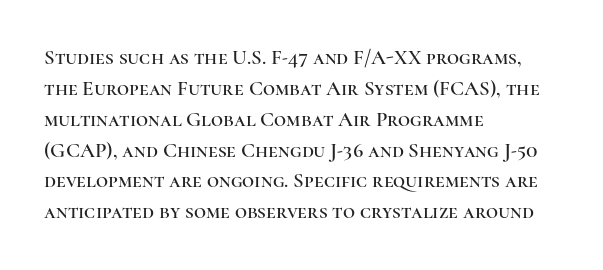
The image shows 21 px text type, upright; set left-aligned, normal line spacing (1.47x), normal letter spacing, not underlined.
